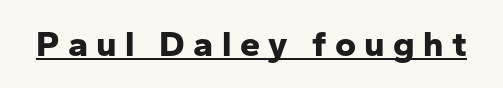
{"serif": "no", "italic": "no", "bold": "yes", "weight": "bold", "width": "normal", "stroke_contrast": "low", "x_height": "medium", "monospaced": "no", "underline": "yes", "letter_spacing": "wide", "letter_spacing_em": 0.23, "glyph_px": 36}
